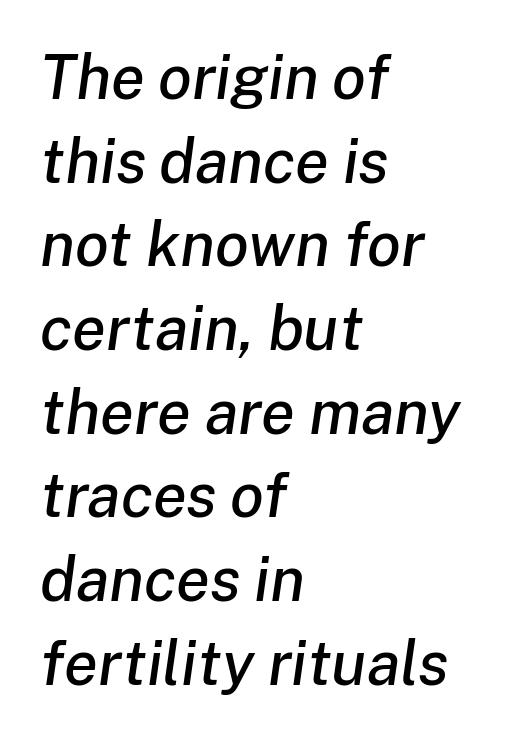
The image shows 62 px text type, italic (leaning right); set left-aligned, normal line spacing (1.35x), normal letter spacing, not underlined; low stroke contrast and a medium x-height.
